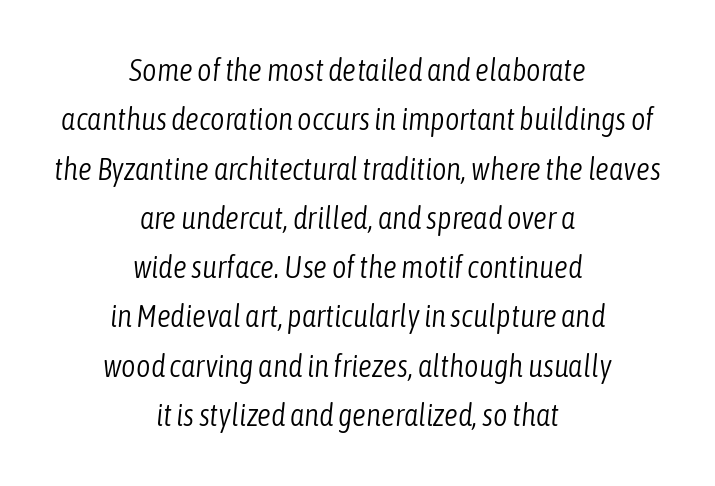
The image shows 31 px light, condensed type, italic (leaning right); set centered, normal line spacing (1.59x), normal letter spacing, not underlined; low stroke contrast and a medium x-height.
